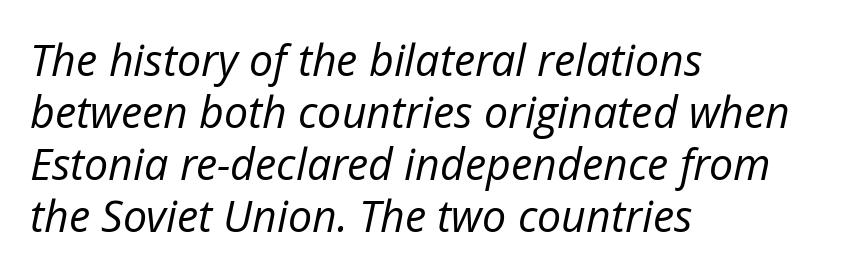
The specimen reads as italic at a glance. Do the characters align in a grid? No, the font is proportional. Which margin do the lines hug? The left one — the right edge is uneven. Each row of text sits above clean, open space.
